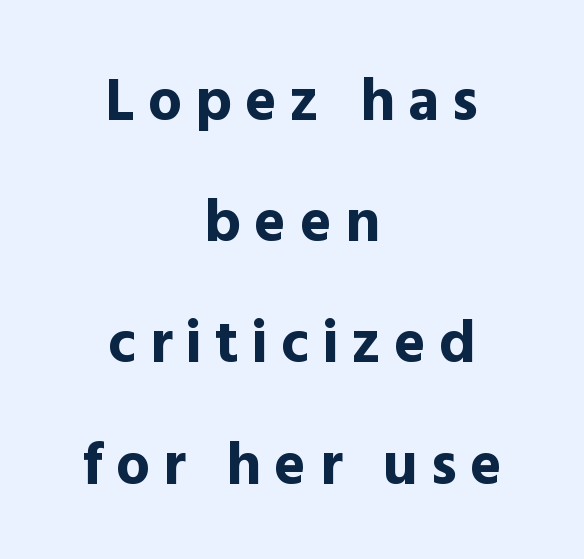
The axis of the letterforms is exactly vertical. Check where the strokes stop: nothing finishes them off — pure sans. Quick note: interline space is abundant. Leftover space on each line is divided equally before and after the words. In terms of weight, the rendering is a true, heavy bold.
